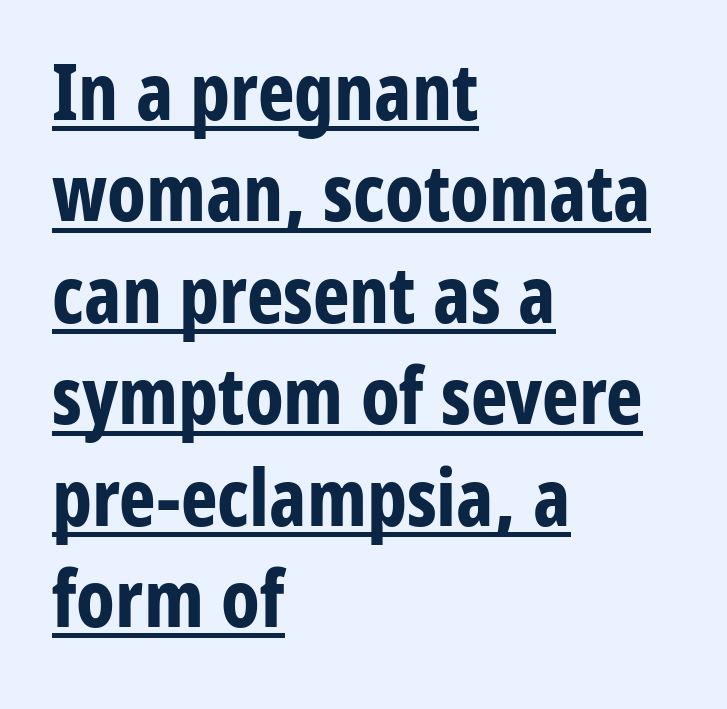
The image shows 78 px bold, condensed sans-serif type, upright; set left-aligned, normal line spacing (1.3x), normal letter spacing, underlined; low stroke contrast and a medium x-height.
